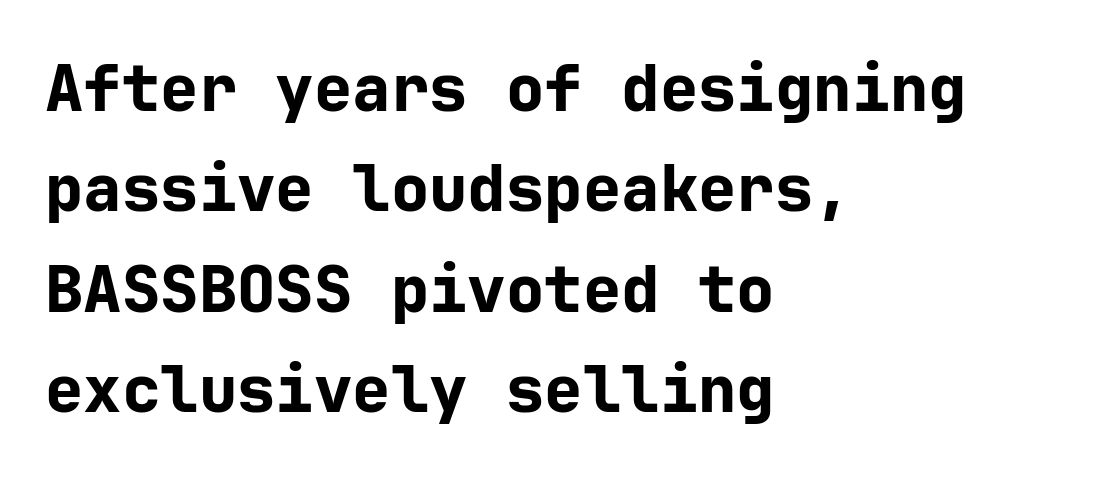
Q: Is the text bold? A: Yes.
Q: Is the text italic (slanted)? A: No, it is upright.
Q: Is the typeface a serif or a sans-serif typeface? A: Sans-serif.
Q: Is the text underlined? A: No.
Q: How is the paragraph aligned? A: Left-aligned.
Q: Is the spacing between letters normal or unusually wide? A: Normal.
Q: Is the spacing between lines tight, normal or loose? A: Normal.
Q: Width (condensed, normal, or wide)? A: Normal.
Q: Stroke contrast? A: Low.
Q: x-height? A: Medium.
